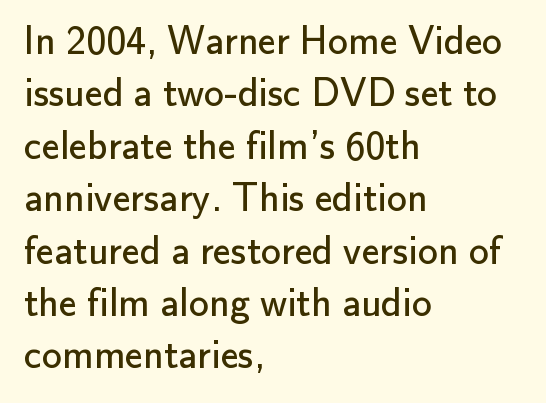
The image shows 40 px regular-weight sans-serif type, upright; set left-aligned, normal line spacing (1.31x), normal letter spacing, not underlined; low stroke contrast and a small x-height.
